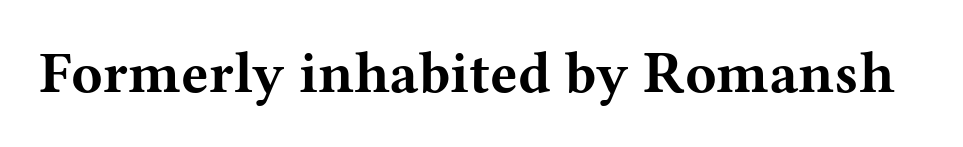
Q: Is the text bold? A: Yes.
Q: Is the text italic (slanted)? A: No, it is upright.
Q: Is the typeface a serif or a sans-serif typeface? A: Serif.
Q: Is the text underlined? A: No.
Q: Is the spacing between letters normal or unusually wide? A: Normal.
Q: Width (condensed, normal, or wide)? A: Wide.
Q: Stroke contrast? A: Medium.
Q: x-height? A: Medium.
Q: Monospaced? A: No.
